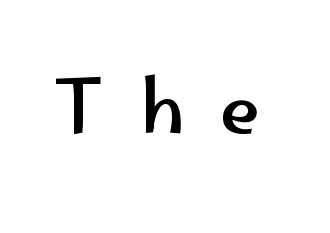
The image shows 72 px wide sans-serif type, upright; set unusually wide letter spacing (+0.5 em), not underlined; low stroke contrast and a small x-height.
